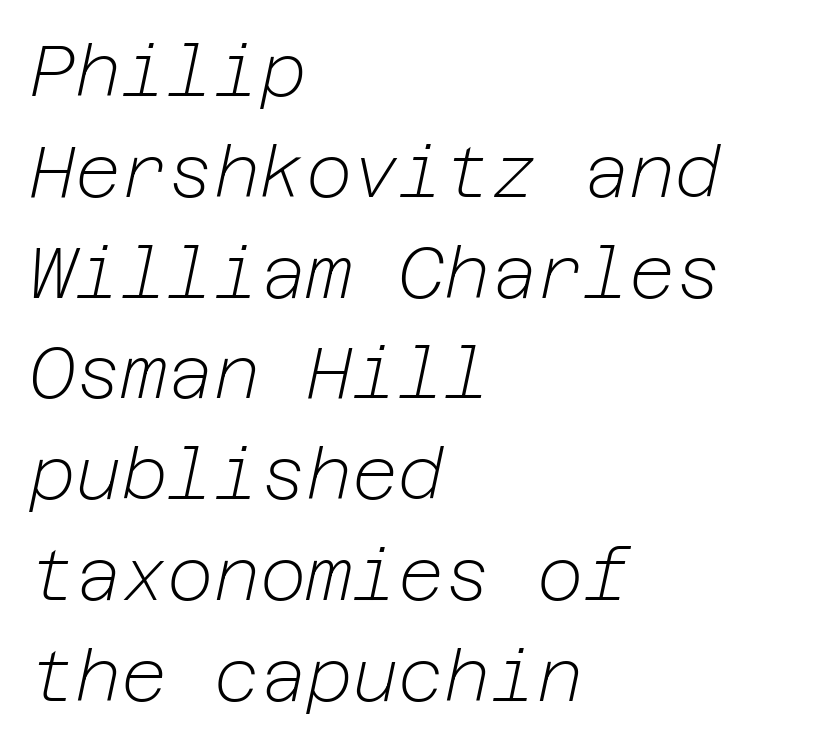
On a weight scale, this lands at 450 or below. Left-aligned paragraph, ragged on the right. The gap between lines stays unmarked. These lines sit exactly where default settings would place them. Notice how the stems are inclined rather than vertical — that's the hallmark of italics. What stands out about the letter spacing? Nothing — it is the standard amount.
